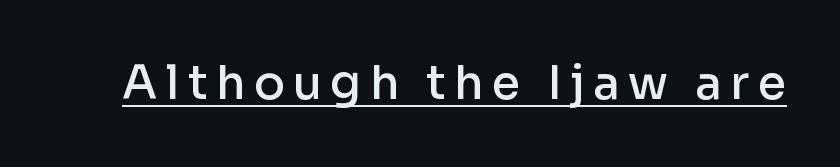
Q: Is the text bold? A: Semi-bold.
Q: Is the text italic (slanted)? A: No, it is upright.
Q: Is the typeface a serif or a sans-serif typeface? A: Sans-serif.
Q: Is the text underlined? A: Yes.
Q: Width (condensed, normal, or wide)? A: Normal.
Q: Stroke contrast? A: Low.
Q: x-height? A: Medium.
Q: Monospaced? A: No.
